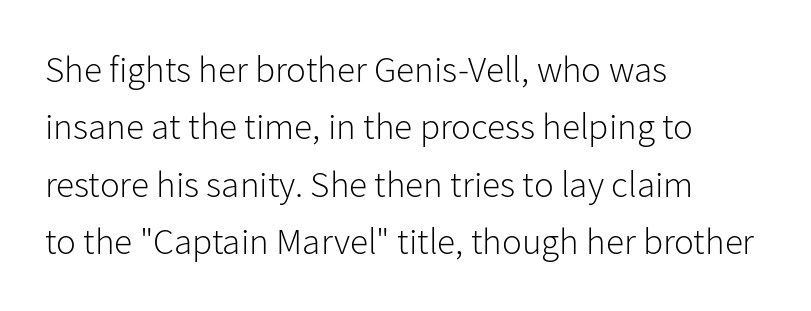
Descenders are the only things crossing below the line. Unlike a traditional serif, this face leaves its strokes unadorned. Every row of glyphs begins at an identical x-position on the left. The face used here is proportionally spaced, like ordinary book or web type.
